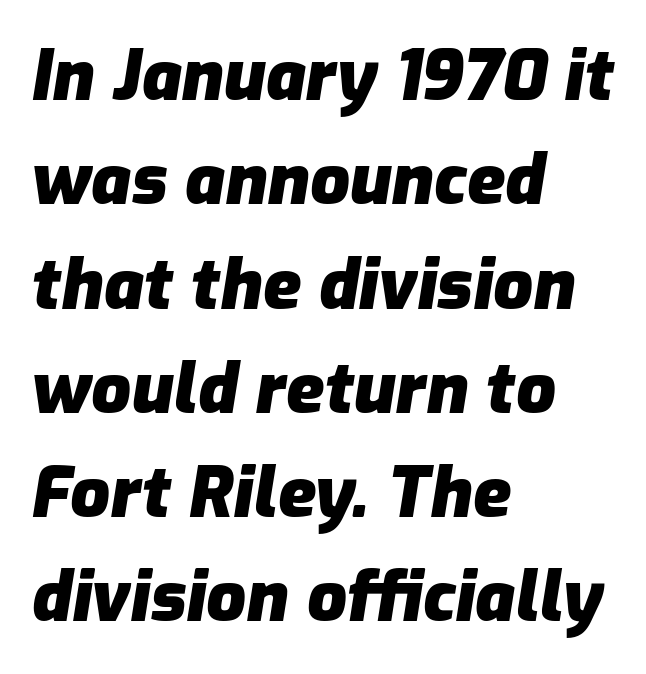
{"italic": "yes", "lean": "right", "slant_degrees": 9, "bold": "yes", "weight": "heavy", "width": "normal", "stroke_contrast": "low", "x_height": "medium", "monospaced": "no", "underline": "no", "align": "left", "line_spacing": "normal", "line_spacing_ratio": 1.49, "letter_spacing": "normal", "letter_spacing_em": 0.0, "glyph_px": 70}
